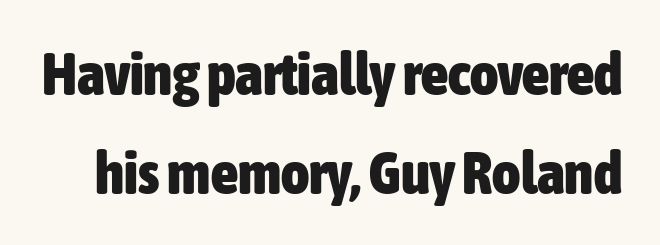
Set as a true bold cut, around the 700 mark. The rendering uses natural spacing where letterforms have individual widths. Horizontal bands of white between lines are of average thickness. The passage shown has conventional tracking throughout.
